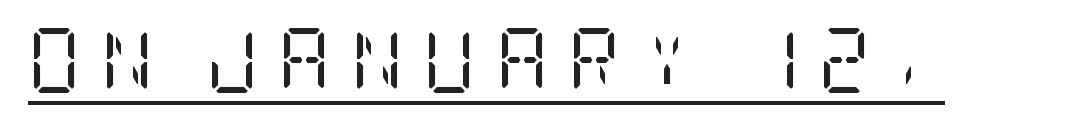
The image shows 65 px regular-weight, condensed serif type, upright; set unusually wide letter spacing (+0.3 em), underlined; low stroke contrast and a large x-height.
